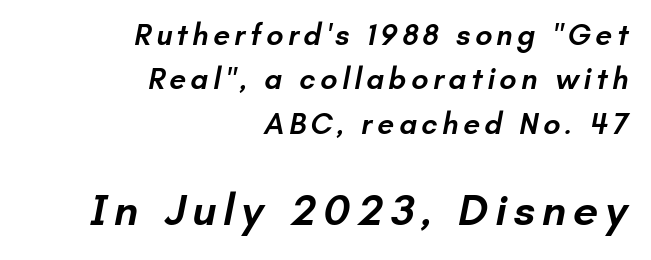
The image shows 45 px semibold sans-serif type; set right-aligned, normal line spacing (1.48x), not underlined; the second (bottom) block is 1.5x larger; low stroke contrast and a small x-height.
